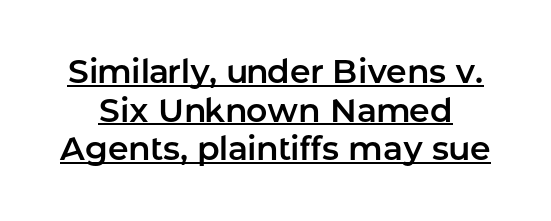
{"serif": "no", "italic": "no", "width": "normal", "stroke_contrast": "low", "x_height": "medium", "monospaced": "no", "underline": "yes", "line_spacing_ratio": 1.17, "letter_spacing": "normal", "letter_spacing_em": 0.0, "glyph_px": 33}
